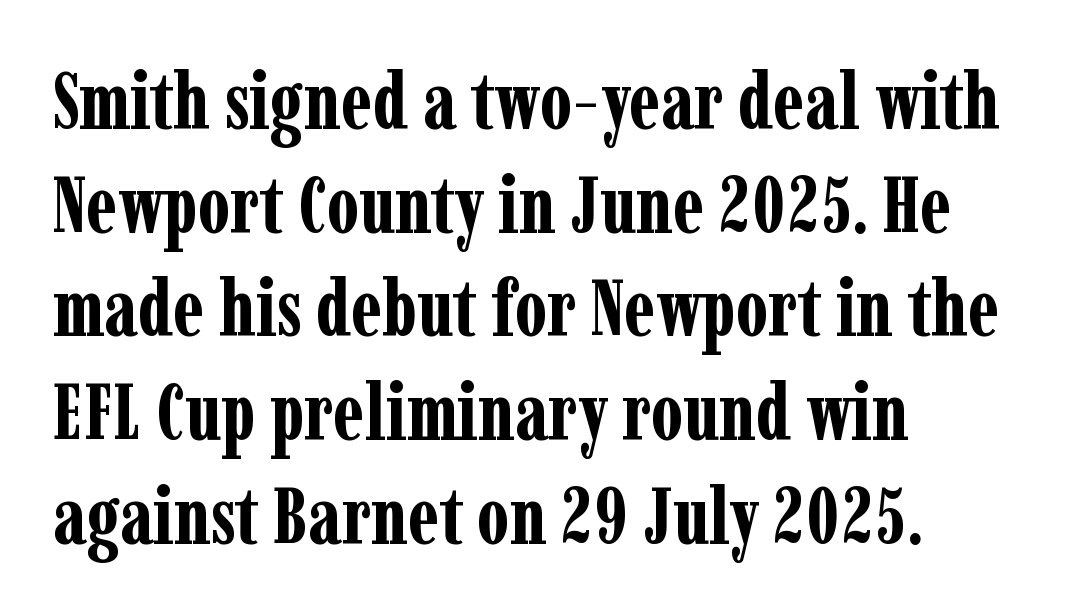
Q: Is the text bold? A: Yes.
Q: Is the text italic (slanted)? A: No, it is upright.
Q: Is the typeface a serif or a sans-serif typeface? A: Serif.
Q: Is the text underlined? A: No.
Q: How is the paragraph aligned? A: Left-aligned.
Q: Is the spacing between letters normal or unusually wide? A: Normal.
Q: Is the spacing between lines tight, normal or loose? A: Normal.
Q: Width (condensed, normal, or wide)? A: Condensed.
Q: Stroke contrast? A: Low.
Q: x-height? A: Medium.
Q: Monospaced? A: No.
